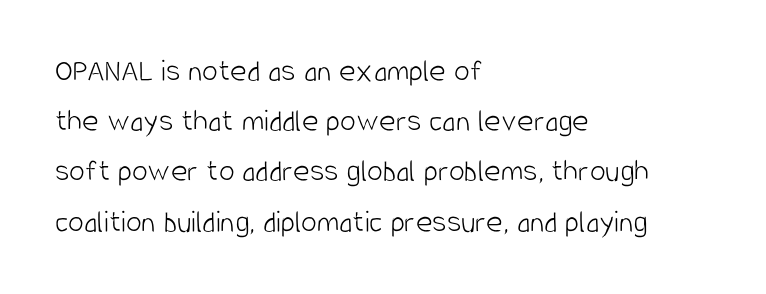
{"serif": "no", "italic": "no", "bold": "no", "weight": "light", "width": "condensed", "stroke_contrast": "low", "x_height": "large", "monospaced": "no", "underline": "no", "align": "left", "line_spacing": "normal", "line_spacing_ratio": 1.57, "letter_spacing": "normal", "letter_spacing_em": 0.0, "glyph_px": 32}
